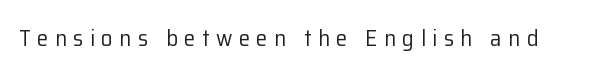
Q: Is the text bold? A: No.
Q: Is the text italic (slanted)? A: No, it is upright.
Q: Is the text underlined? A: No.
Q: Is the spacing between letters normal or unusually wide? A: Unusually wide.
